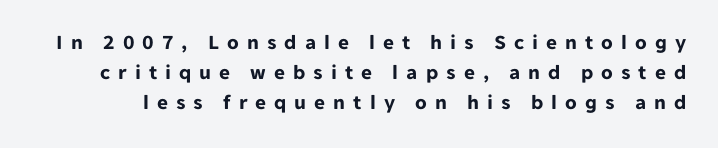
What's the leading like? Ordinary, nothing unusual. Posture: straight, roman, zero tilt. Lines of text with bare space underneath. Weight: bold.
